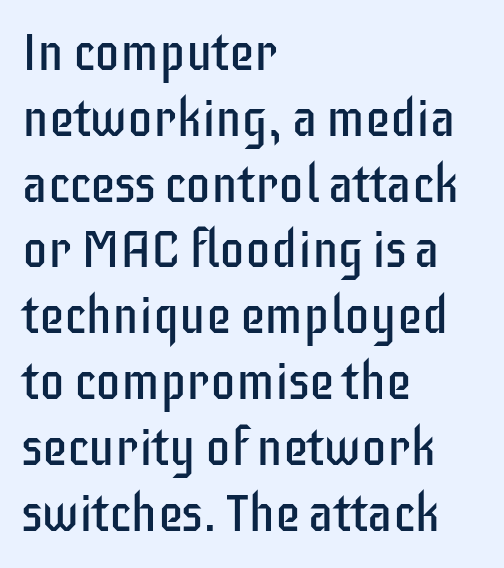
{"serif": "no", "italic": "no", "bold": "no", "weight": "regular", "width": "condensed", "stroke_contrast": "low", "x_height": "large", "monospaced": "no", "underline": "no", "align": "left", "line_spacing": "normal", "line_spacing_ratio": 1.29, "letter_spacing": "normal", "letter_spacing_em": 0.0, "glyph_px": 51}
